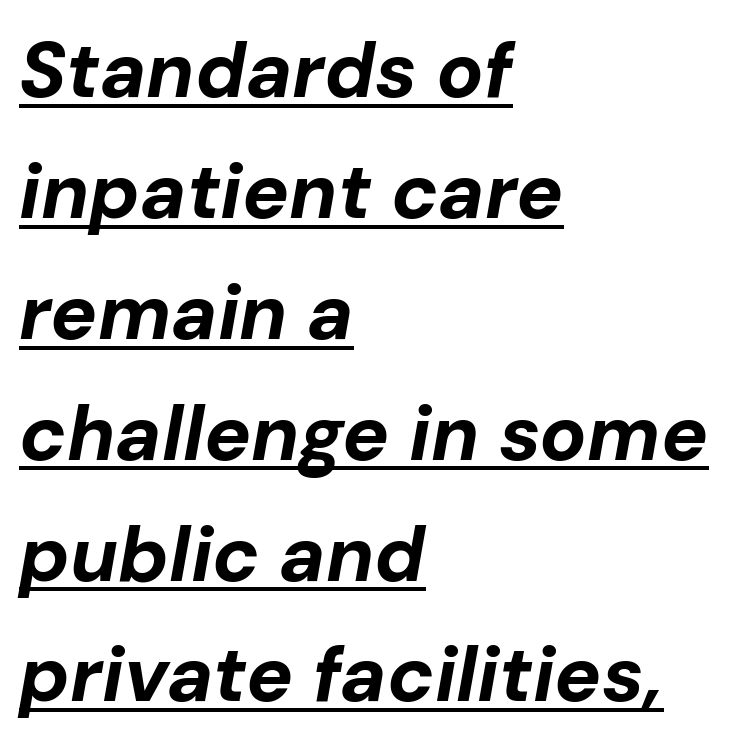
Q: Is the text bold? A: Yes.
Q: Is the text italic (slanted)? A: Yes, it leans right by about 10 degrees.
Q: Is the text underlined? A: Yes.
Q: How is the paragraph aligned? A: Left-aligned.
Q: Is the spacing between letters normal or unusually wide? A: Normal.
Q: Is the spacing between lines tight, normal or loose? A: Normal.
Q: Width (condensed, normal, or wide)? A: Normal.
Q: Stroke contrast? A: Low.
Q: x-height? A: Medium.
Q: Monospaced? A: No.
